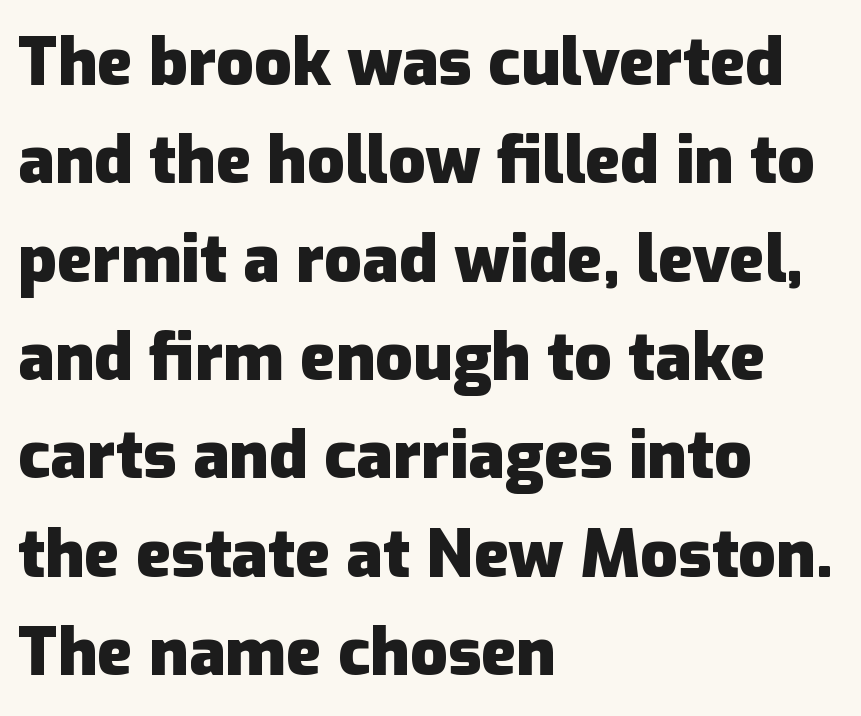
{"serif": "no", "italic": "no", "bold": "yes", "weight": "heavy", "width": "normal", "stroke_contrast": "low", "x_height": "medium", "monospaced": "no", "underline": "no", "align": "left", "line_spacing": "normal", "line_spacing_ratio": 1.49, "letter_spacing": "normal", "letter_spacing_em": 0.0, "glyph_px": 66}
